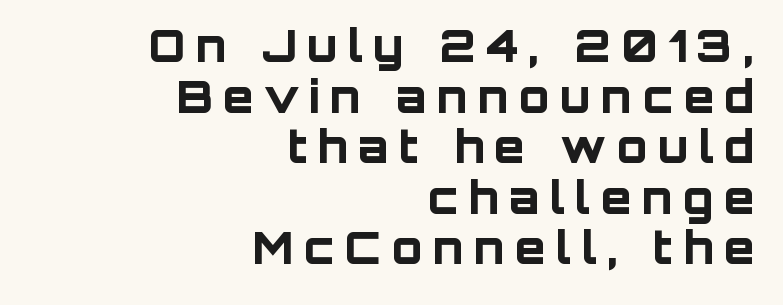
Q: Is the text bold? A: Yes.
Q: Is the text italic (slanted)? A: No, it is upright.
Q: Is the typeface a serif or a sans-serif typeface? A: Sans-serif.
Q: Is the text underlined? A: No.
Q: How is the paragraph aligned? A: Right-aligned.
Q: Is the spacing between letters normal or unusually wide? A: Unusually wide.
Q: Is the spacing between lines tight, normal or loose? A: Tight.
Q: Width (condensed, normal, or wide)? A: Normal.
Q: Stroke contrast? A: Low.
Q: x-height? A: Large.
Q: Monospaced? A: No.
